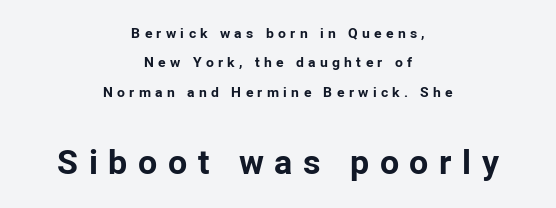
The image shows 34 px bold sans-serif type, upright; set centered, loose line spacing (2.1x), unusually wide letter spacing (+0.31 em), not underlined; the second (bottom) block is 2.43x larger; low stroke contrast and a medium x-height.
